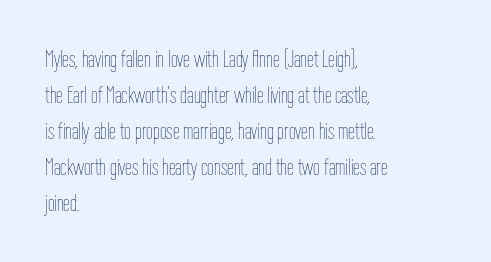
{"italic": "no", "bold": "no", "underline": "no", "align": "left", "line_spacing": "normal", "line_spacing_ratio": 1.5, "letter_spacing": "normal", "letter_spacing_em": 0.0, "glyph_px": 24}
